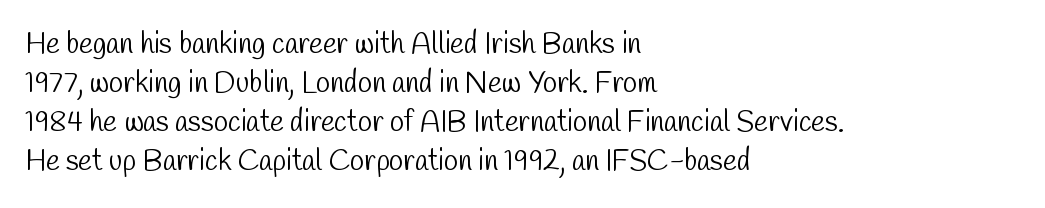
The image shows 29 px light, condensed sans-serif type; set left-aligned, normal line spacing (1.35x), normal letter spacing, not underlined; low stroke contrast and a medium x-height.
